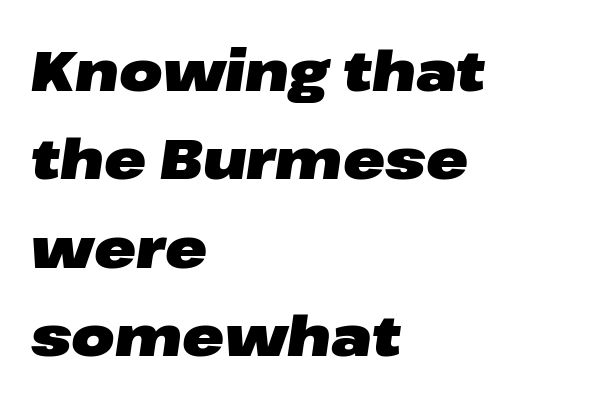
The image shows 56 px heavy, wide type, italic (leaning right); set left-aligned, normal line spacing (1.58x), normal letter spacing, not underlined; low stroke contrast and a medium x-height.
